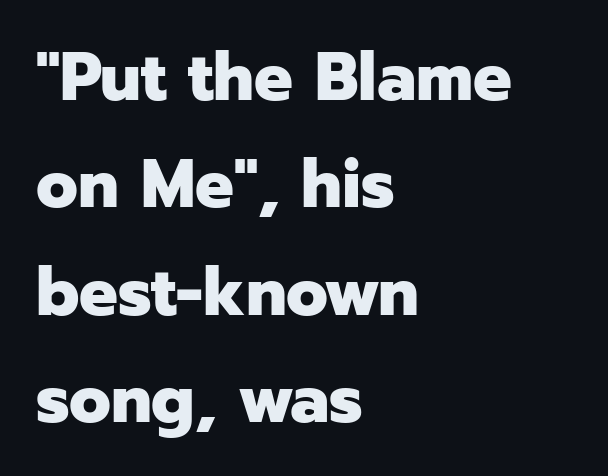
The image shows 68 px heavy sans-serif type, upright; set left-aligned, normal line spacing (1.58x), normal letter spacing, not underlined; low stroke contrast and a medium x-height.
